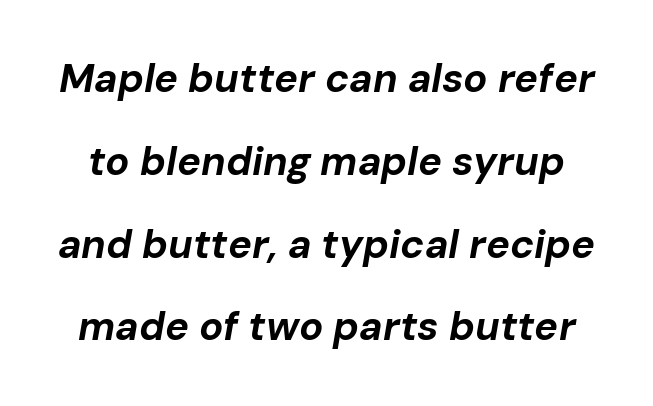
This sample trades compactness for vertical openness between lines. Students, this is bold: see how much ink each stroke carries. This sample has the flowing, uneven cadence of proportional lettering. Letters rest on an invisible, unmarked baseline. Yep, that's italic — everything's leaning. Between one letter and the next there's only the usual sliver of space.
